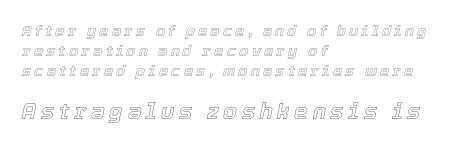
The image shows 22 px text type, italic (leaning right); set left-aligned, normal line spacing (1.33x), unusually wide letter spacing (+0.21 em), not underlined; the second (bottom) block is 1.47x larger.
